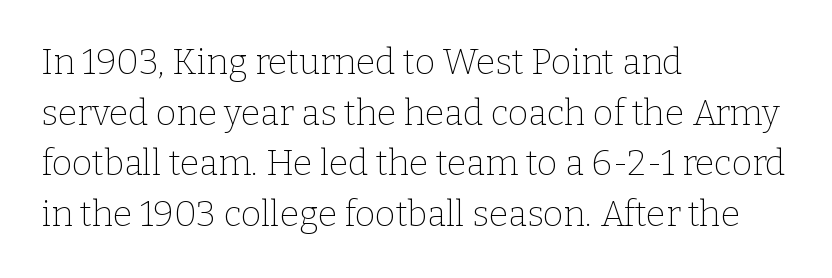
The strokes are not fattened; the text isn't bold. The ragged edge is on the right, which tells us the setting is flush left. The vertical gap from one line to the next is medium. Do the characters align in a grid? No, the font is proportional.
